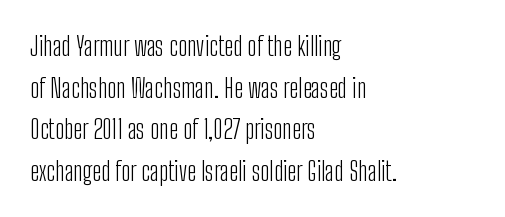
The image shows 26 px text type, upright; set left-aligned, normal line spacing (1.6x), normal letter spacing, not underlined.
